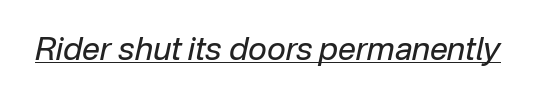
Q: Is the text bold? A: No.
Q: Is the text italic (slanted)? A: Yes, it leans right by about 12 degrees.
Q: Is the text underlined? A: Yes.
Q: Is the spacing between letters normal or unusually wide? A: Normal.
Q: Width (condensed, normal, or wide)? A: Normal.
Q: Stroke contrast? A: Low.
Q: x-height? A: Medium.
Q: Monospaced? A: No.
